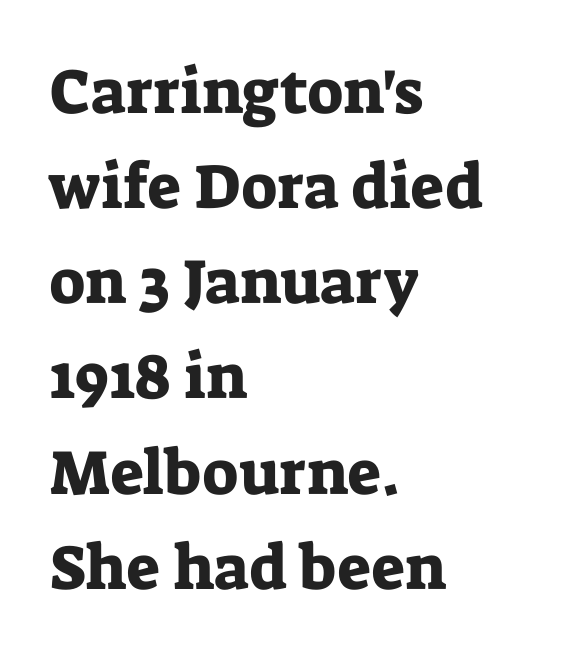
Are there feet on the stems? There are — it's a serif. The letters sit at their default tracking, neither squeezed nor spread. Character widths vary here, with narrow letters taking less room than wide ones. In terms of posture, this sample is upright. Evenly set lines give the paragraph a standard silhouette. The space directly below the letters is spotless.
